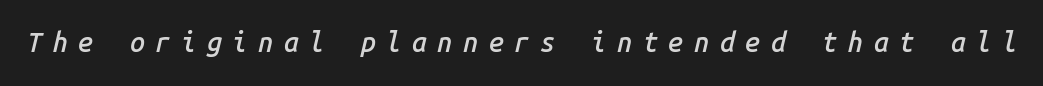
The image shows 27 px text type, italic (leaning right); set unusually wide letter spacing (+0.39 em), not underlined.
